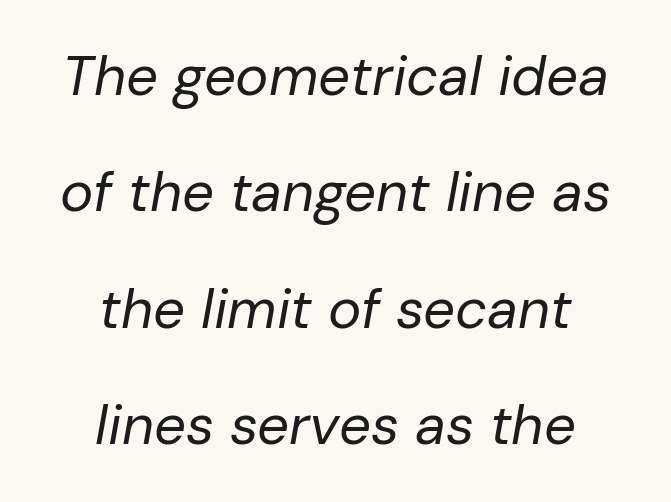
Q: Is the text bold? A: No.
Q: Is the text italic (slanted)? A: Yes, it leans right by about 10 degrees.
Q: Is the text underlined? A: No.
Q: How is the paragraph aligned? A: Centered.
Q: Is the spacing between letters normal or unusually wide? A: Normal.
Q: Is the spacing between lines tight, normal or loose? A: Loose.
Q: Width (condensed, normal, or wide)? A: Normal.
Q: Stroke contrast? A: Low.
Q: x-height? A: Medium.
Q: Monospaced? A: No.
